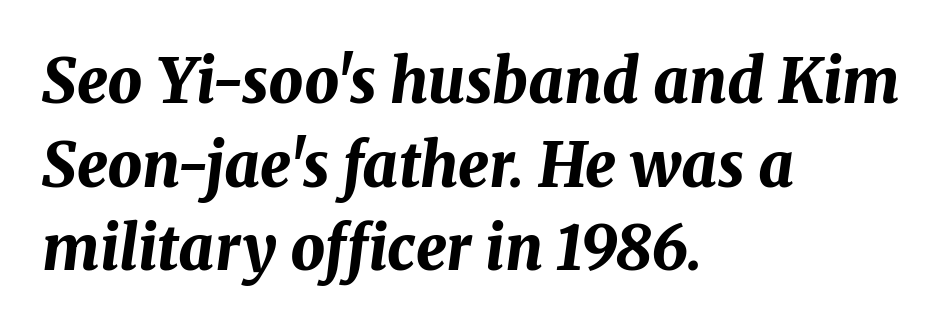
Q: Is the text bold? A: Yes.
Q: Is the text italic (slanted)? A: Yes, it leans right by about 8 degrees.
Q: Is the text underlined? A: No.
Q: How is the paragraph aligned? A: Left-aligned.
Q: Is the spacing between letters normal or unusually wide? A: Normal.
Q: Is the spacing between lines tight, normal or loose? A: Normal.
Q: Width (condensed, normal, or wide)? A: Normal.
Q: Stroke contrast? A: Medium.
Q: x-height? A: Medium.
Q: Monospaced? A: No.
